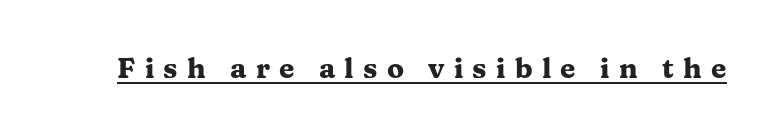
Q: Is the text bold? A: Yes.
Q: Is the text italic (slanted)? A: No, it is upright.
Q: Is the typeface a serif or a sans-serif typeface? A: Serif.
Q: Is the text underlined? A: Yes.
Q: Is the spacing between letters normal or unusually wide? A: Unusually wide.
Q: Width (condensed, normal, or wide)? A: Wide.
Q: Stroke contrast? A: Medium.
Q: x-height? A: Medium.
Q: Monospaced? A: No.
